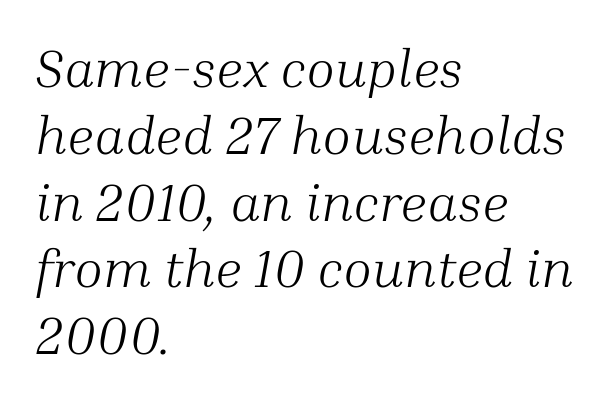
The image shows 53 px light serif type, italic (leaning right); set left-aligned, normal line spacing (1.26x), normal letter spacing, not underlined; medium stroke contrast and a medium x-height.
